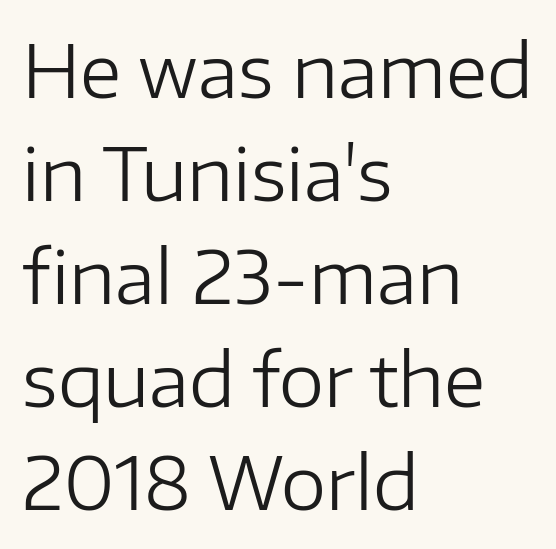
{"serif": "no", "italic": "no", "bold": "no", "weight": "regular", "width": "normal", "stroke_contrast": "low", "x_height": "medium", "monospaced": "no", "underline": "no", "align": "left", "line_spacing": "normal", "line_spacing_ratio": 1.41, "letter_spacing": "normal", "letter_spacing_em": 0.0, "glyph_px": 73}
